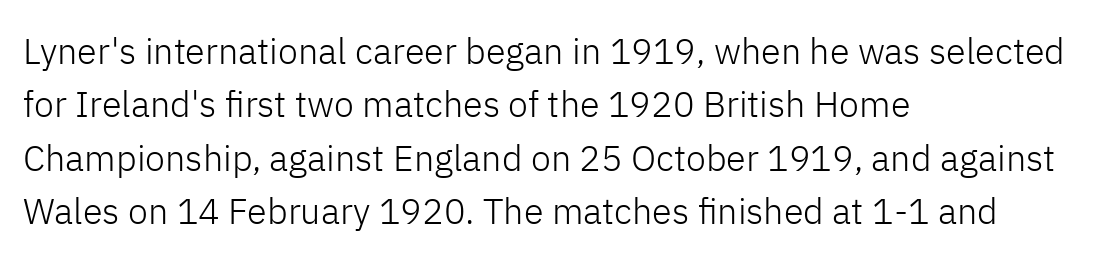
{"serif": "no", "italic": "no", "bold": "no", "weight": "light", "width": "normal", "stroke_contrast": "low", "x_height": "medium", "monospaced": "no", "underline": "no", "align": "left", "line_spacing": "normal", "line_spacing_ratio": 1.48, "letter_spacing": "normal", "letter_spacing_em": 0.0, "glyph_px": 36}
